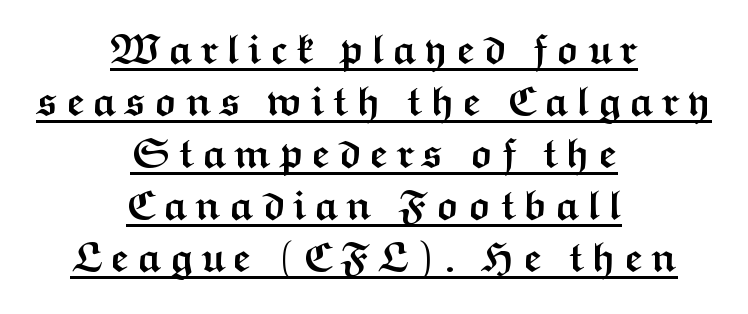
The image shows 41 px semibold, wide sans-serif type, upright; set centered, normal line spacing (1.27x), underlined; medium stroke contrast and a medium x-height.
